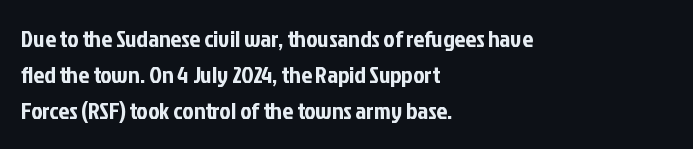
Q: Is the text italic (slanted)? A: No, it is upright.
Q: Is the text underlined? A: No.
Q: How is the paragraph aligned? A: Left-aligned.
Q: Is the spacing between letters normal or unusually wide? A: Normal.
Q: Is the spacing between lines tight, normal or loose? A: Normal.
